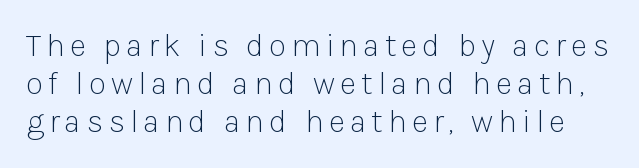
Letters have the restrained weight of plain body copy at most. Here the designer chose a conventional face with non-uniform glyph widths. The lettering holds an erect, upright posture throughout. Type without underlining.
